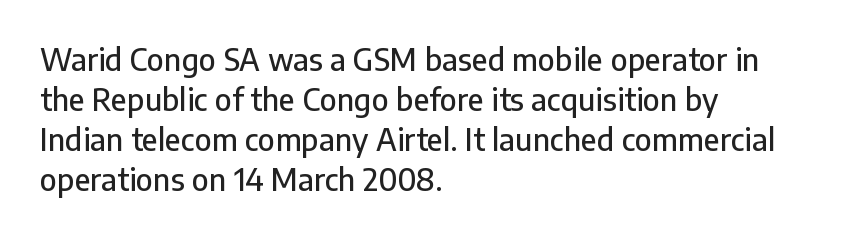
{"serif": "no", "italic": "no", "width": "normal", "stroke_contrast": "low", "x_height": "medium", "monospaced": "no", "underline": "no", "align": "left", "line_spacing": "normal", "line_spacing_ratio": 1.33, "letter_spacing": "normal", "letter_spacing_em": 0.0, "glyph_px": 30}
